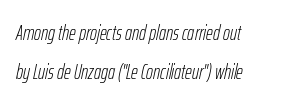
{"italic": "yes", "lean": "right", "slant_degrees": 12, "bold": "no", "underline": "no", "align": "left", "line_spacing_ratio": 1.87, "letter_spacing": "normal", "letter_spacing_em": 0.0, "glyph_px": 21}
